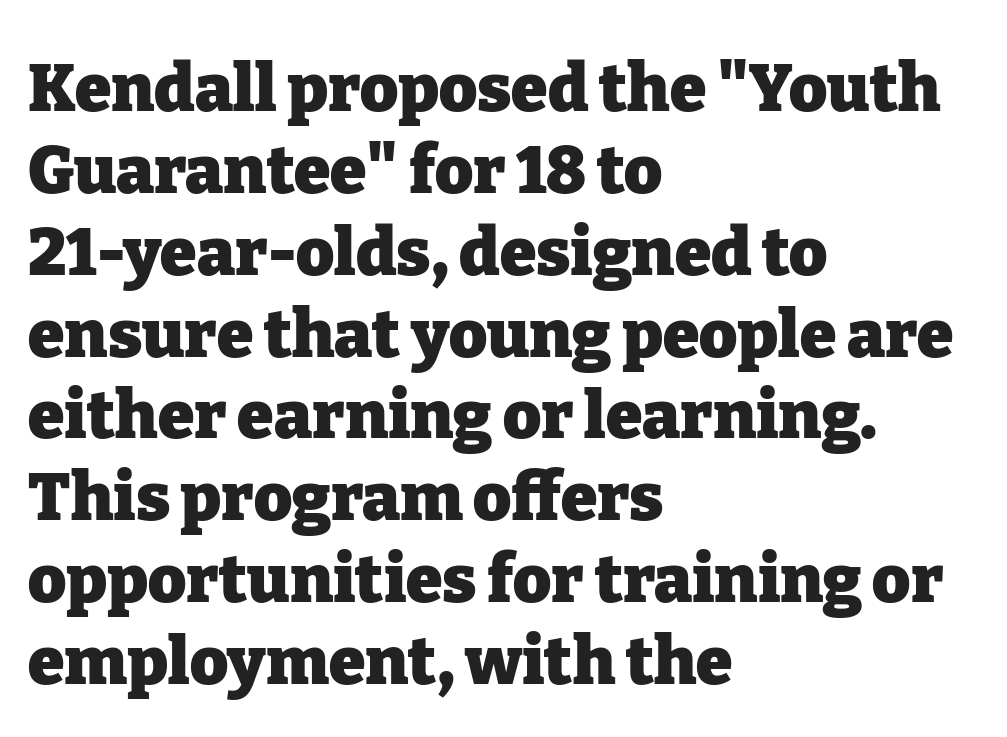
The image shows 66 px heavy serif type, upright; set left-aligned, line spacing 1.24x, normal letter spacing, not underlined; low stroke contrast and a medium x-height.
